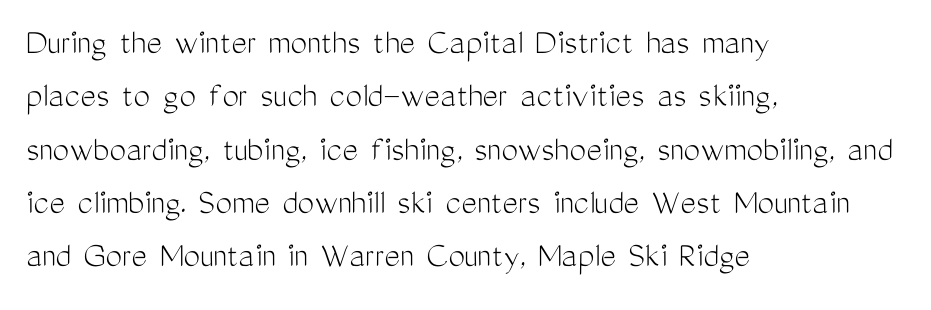
The image shows 37 px light, condensed sans-serif type, upright; set left-aligned, normal line spacing (1.44x), normal letter spacing, not underlined; medium stroke contrast and a medium x-height.
